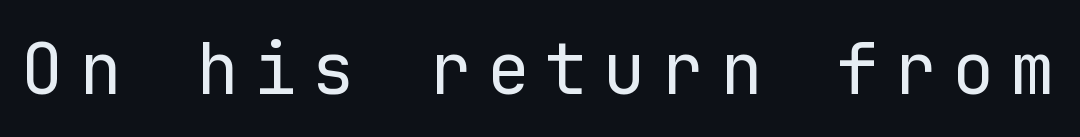
{"serif": "no", "italic": "no", "bold": "no", "weight": "regular", "width": "normal", "stroke_contrast": "low", "x_height": "medium", "monospaced": "yes", "underline": "no", "letter_spacing": "wide", "letter_spacing_em": 0.22, "glyph_px": 71}
